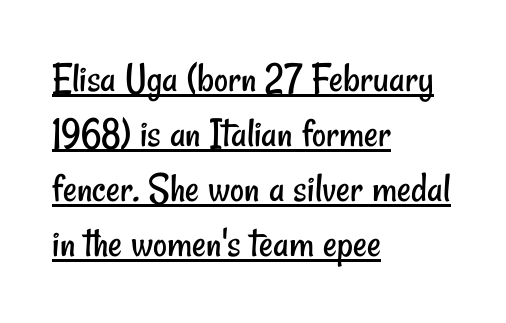
Q: Is the text bold? A: No.
Q: Is the typeface a serif or a sans-serif typeface? A: Sans-serif.
Q: Is the text underlined? A: Yes.
Q: How is the paragraph aligned? A: Left-aligned.
Q: Is the spacing between letters normal or unusually wide? A: Normal.
Q: Is the spacing between lines tight, normal or loose? A: Normal.
Q: Width (condensed, normal, or wide)? A: Condensed.
Q: Stroke contrast? A: Low.
Q: x-height? A: Small.
Q: Monospaced? A: No.
